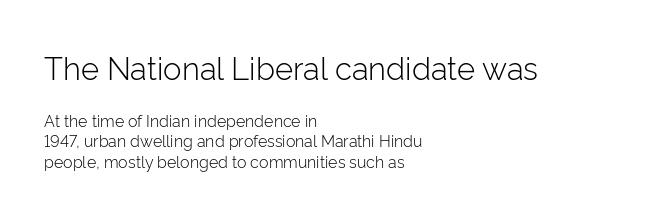
Q: Is the text bold? A: No.
Q: Is the text italic (slanted)? A: No, it is upright.
Q: Is the typeface a serif or a sans-serif typeface? A: Sans-serif.
Q: Is the text underlined? A: No.
Q: How is the paragraph aligned? A: Left-aligned.
Q: Is the spacing between letters normal or unusually wide? A: Normal.
Q: Is the spacing between lines tight, normal or loose? A: Normal.
Q: Which block of text is set in a larger size, the first (top) or the second (bottom)? A: The first (top) one.
Q: Width (condensed, normal, or wide)? A: Normal.
Q: Stroke contrast? A: Low.
Q: x-height? A: Medium.
Q: Monospaced? A: No.
